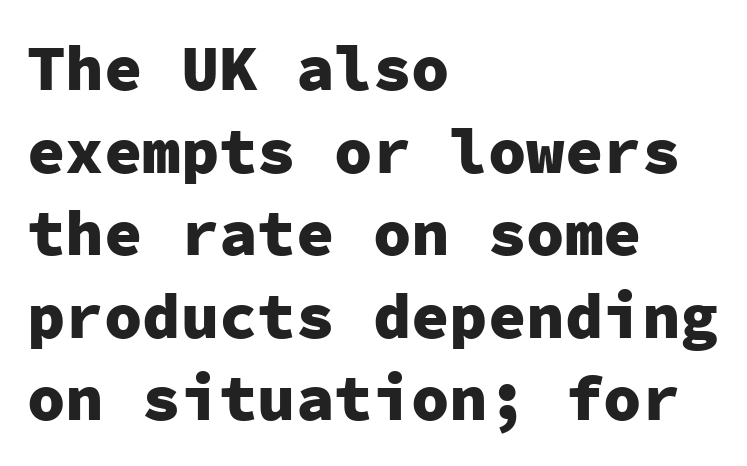
The image shows 64 px heavy sans-serif type, upright, monospaced; set left-aligned, normal line spacing (1.29x), normal letter spacing, not underlined; low stroke contrast and a medium x-height.
